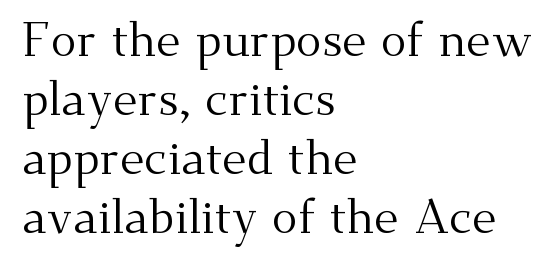
Q: Is the text bold? A: No.
Q: Is the text italic (slanted)? A: No, it is upright.
Q: Is the typeface a serif or a sans-serif typeface? A: Serif.
Q: Is the text underlined? A: No.
Q: How is the paragraph aligned? A: Left-aligned.
Q: Is the spacing between letters normal or unusually wide? A: Normal.
Q: Width (condensed, normal, or wide)? A: Normal.
Q: Stroke contrast? A: Medium.
Q: x-height? A: Small.
Q: Monospaced? A: No.
